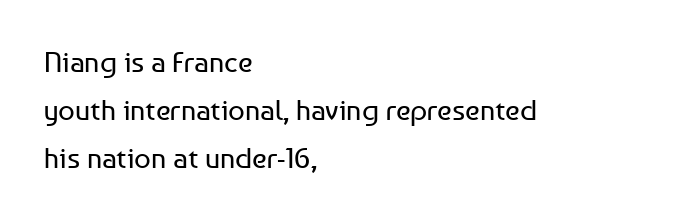
Lines of text with bare space underneath. Nope, not italic — everything's standing straight. Do the characters align in a grid? No, the font is proportional. The typeface chosen for these lines omits serifs. A quiet, ordinary-to-light weight characterises the typeface.
